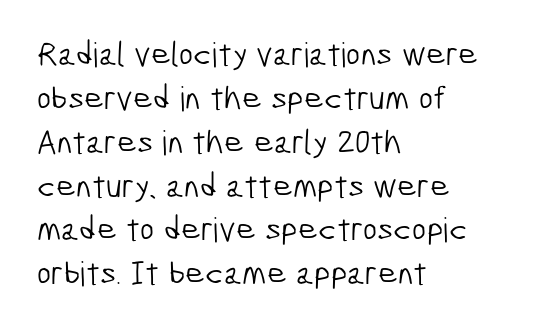
Q: Is the text bold? A: No.
Q: Is the typeface a serif or a sans-serif typeface? A: Sans-serif.
Q: Is the text underlined? A: No.
Q: How is the paragraph aligned? A: Left-aligned.
Q: Is the spacing between letters normal or unusually wide? A: Normal.
Q: Is the spacing between lines tight, normal or loose? A: Normal.
Q: Width (condensed, normal, or wide)? A: Condensed.
Q: Stroke contrast? A: Low.
Q: x-height? A: Medium.
Q: Monospaced? A: No.
